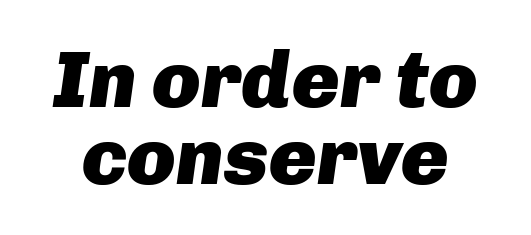
The image shows 80 px heavy type, italic (leaning right); set tight line spacing (0.96x), normal letter spacing, not underlined; low stroke contrast and a medium x-height.
